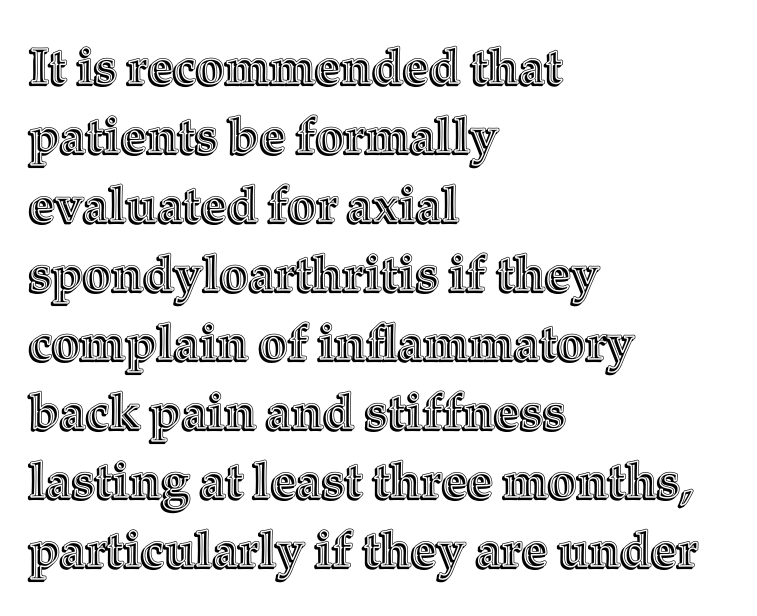
{"italic": "no", "width": "normal", "x_height": "medium", "monospaced": "no", "underline": "no", "align": "left", "line_spacing": "normal", "line_spacing_ratio": 1.38, "letter_spacing": "normal", "letter_spacing_em": 0.0, "glyph_px": 50}
